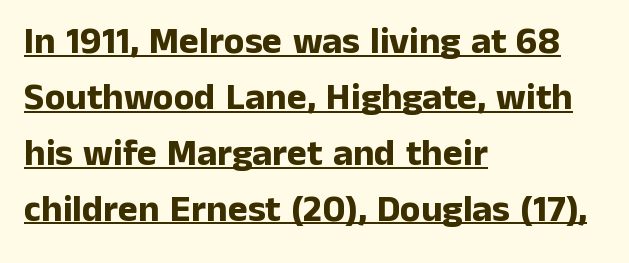
{"serif": "no", "italic": "no", "bold": "yes", "weight": "bold", "width": "normal", "stroke_contrast": "low", "x_height": "medium", "monospaced": "no", "underline": "yes", "align": "left", "line_spacing": "normal", "line_spacing_ratio": 1.47, "letter_spacing": "normal", "letter_spacing_em": 0.0, "glyph_px": 38}
